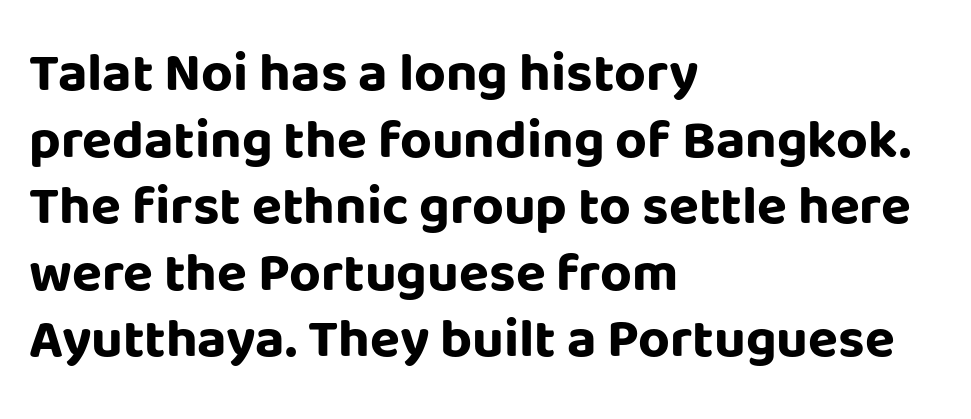
The image shows 55 px bold sans-serif type, upright; set left-aligned, line spacing 1.21x, normal letter spacing, not underlined; low stroke contrast and a large x-height.
